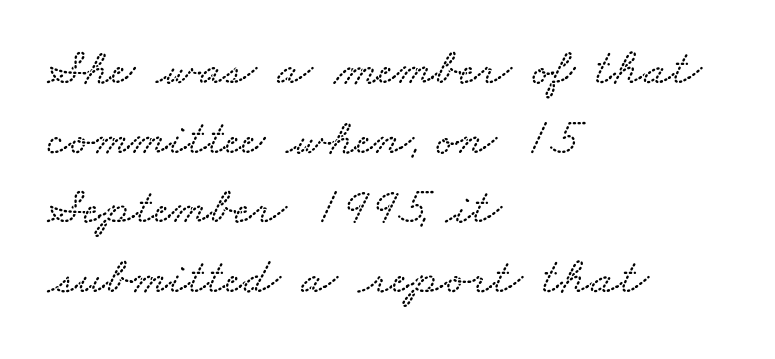
Q: Is the text underlined? A: No.
Q: How is the paragraph aligned? A: Left-aligned.
Q: Is the spacing between letters normal or unusually wide? A: Normal.
Q: Is the spacing between lines tight, normal or loose? A: Normal.
Q: Width (condensed, normal, or wide)? A: Wide.
Q: Stroke contrast? A: Low.
Q: x-height? A: Small.
Q: Monospaced? A: No.
